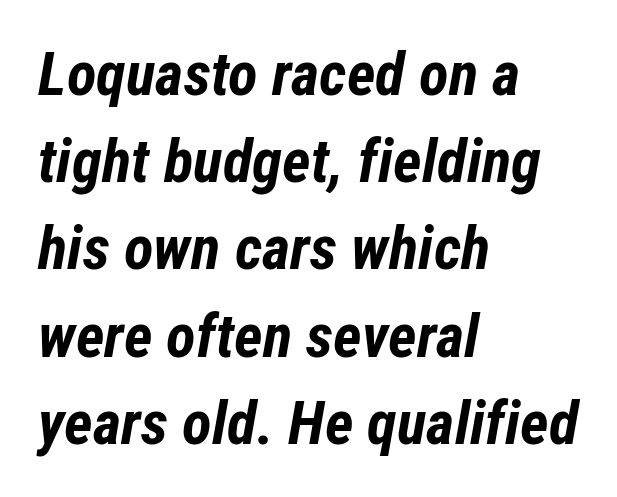
This sample keeps an unexceptional amount of space between lines. The baseline area is clear. Proportional: the letters do not fall into vertical columns. The horizontal fit of the characters is conventional and even. This rendering uses left alignment, leaving the right contour irregular.
